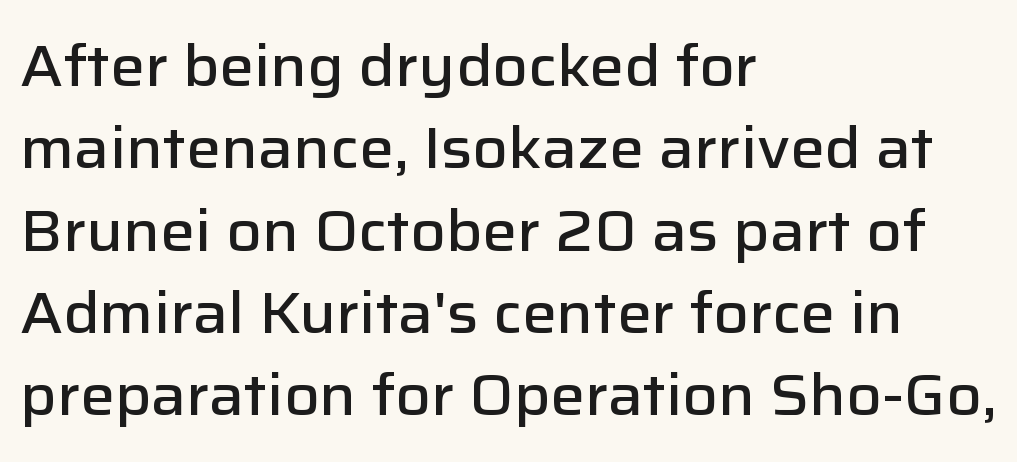
Posture: upright roman. The face used here is rendered with its standard letterfit. Font category for this specimen: sans-serif. Firm but not heavy-handed strokes: this text is semibold. The rendering uses natural spacing where letterforms have individual widths.
